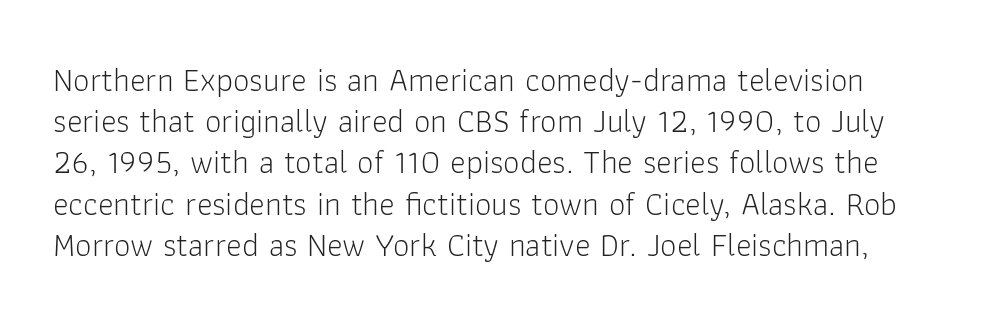
The image shows 33 px light sans-serif type, upright; set normal line spacing (1.25x), normal letter spacing, not underlined; low stroke contrast and a medium x-height.
